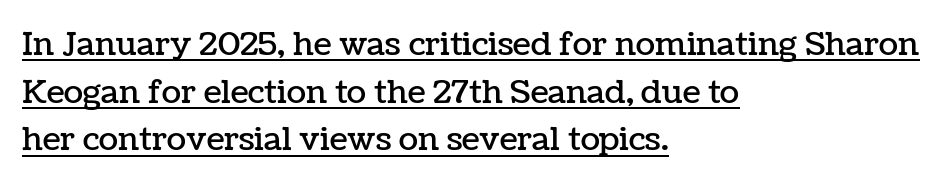
The setting favours the left margin, as ordinary paragraphs usually do. A roman cut, with each character standing at attention. You could not count columns in this text — the font is proportionally spaced. Each word holds together tightly as a unit, with standard inter-letter gaps. Interline gaps are of average width in this sample. This rendering features underlined lettering.
